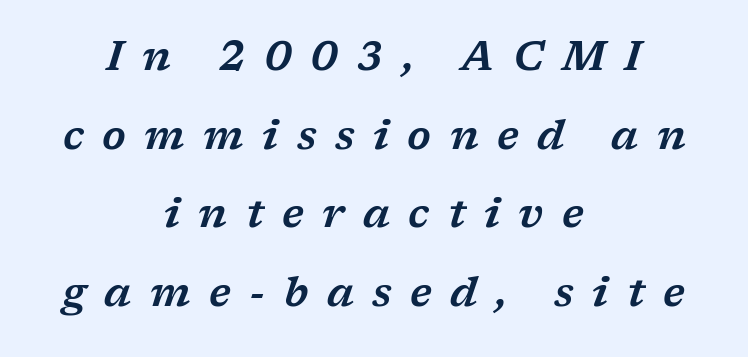
{"serif": "yes", "italic": "yes", "lean": "right", "slant_degrees": 17, "width": "wide", "stroke_contrast": "low", "x_height": "medium", "monospaced": "no", "underline": "no", "align": "center", "line_spacing": "loose", "line_spacing_ratio": 1.92, "letter_spacing": "wide", "letter_spacing_em": 0.45, "glyph_px": 41}
